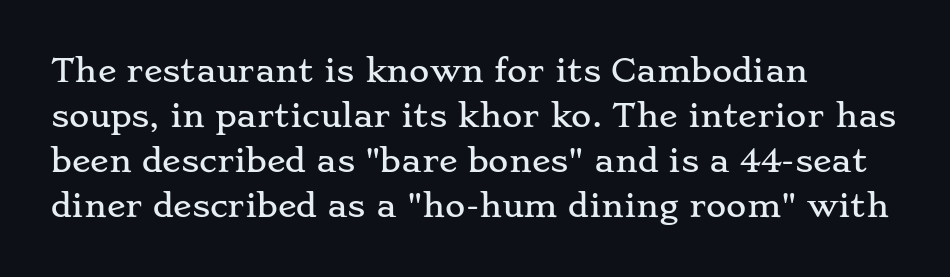
Q: Is the text italic (slanted)? A: No, it is upright.
Q: Is the typeface a serif or a sans-serif typeface? A: Serif.
Q: Is the text underlined? A: No.
Q: How is the paragraph aligned? A: Left-aligned.
Q: Is the spacing between letters normal or unusually wide? A: Normal.
Q: Is the spacing between lines tight, normal or loose? A: Normal.
Q: Width (condensed, normal, or wide)? A: Wide.
Q: Stroke contrast? A: Low.
Q: x-height? A: Small.
Q: Monospaced? A: No.
